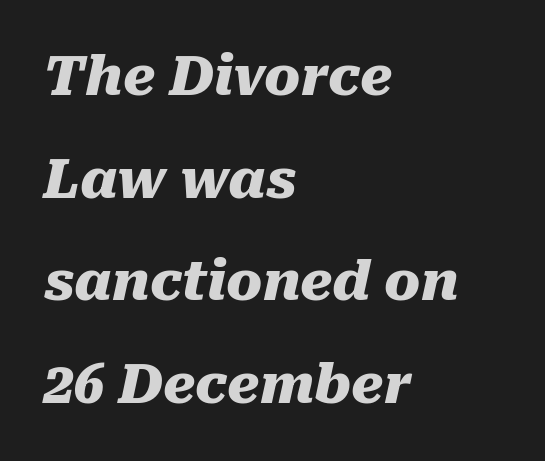
The image shows 54 px heavy type, italic (leaning right); set left-aligned, loose line spacing (1.9x), normal letter spacing, not underlined; medium stroke contrast and a medium x-height.
